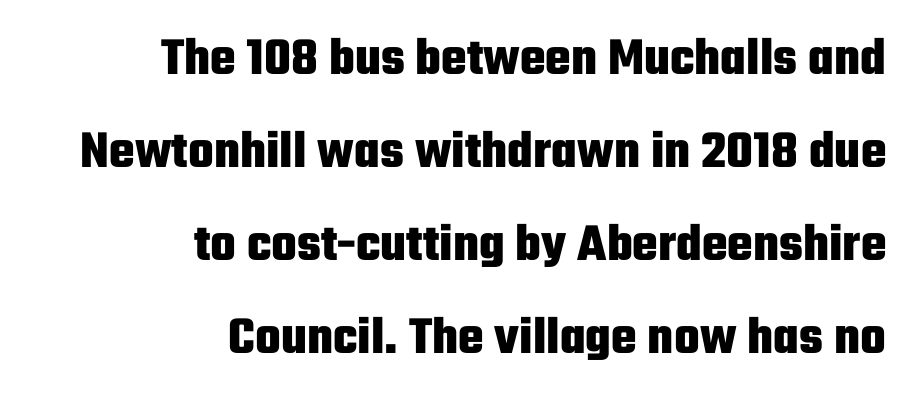
{"serif": "no", "italic": "no", "bold": "yes", "weight": "heavy", "width": "condensed", "stroke_contrast": "low", "x_height": "medium", "monospaced": "no", "underline": "no", "align": "right", "line_spacing_ratio": 1.72, "letter_spacing": "normal", "letter_spacing_em": 0.0, "glyph_px": 54}
